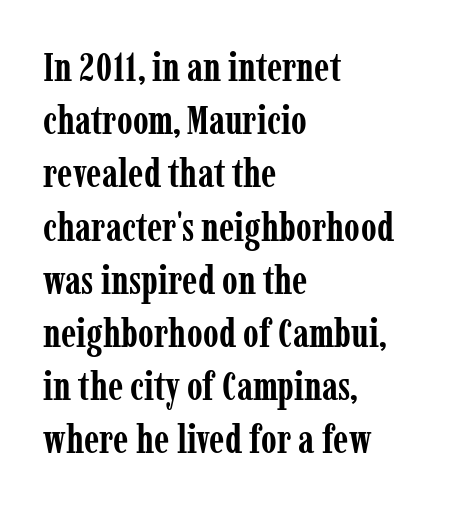
{"serif": "yes", "italic": "no", "bold": "yes", "weight": "semibold", "width": "condensed", "stroke_contrast": "low", "x_height": "medium", "monospaced": "no", "underline": "no", "align": "left", "line_spacing": "normal", "line_spacing_ratio": 1.33, "letter_spacing": "normal", "letter_spacing_em": 0.0, "glyph_px": 40}
